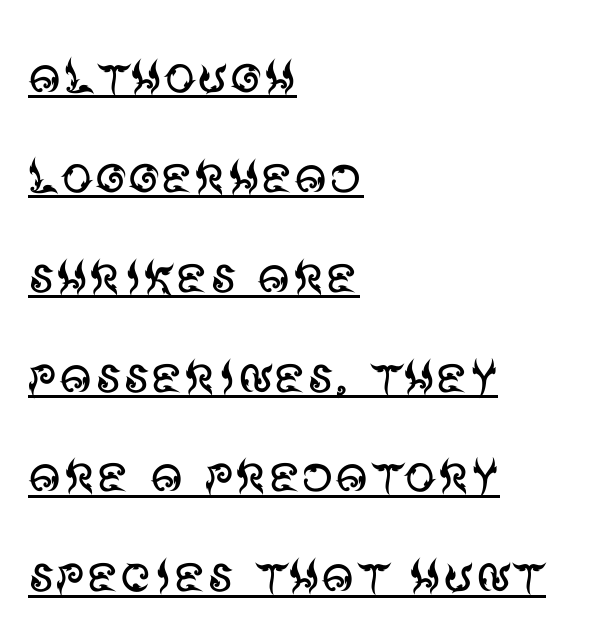
The image shows 64 px regular-weight sans-serif type, upright; set left-aligned, normal line spacing (1.56x), normal letter spacing, underlined; medium stroke contrast and a large x-height.
